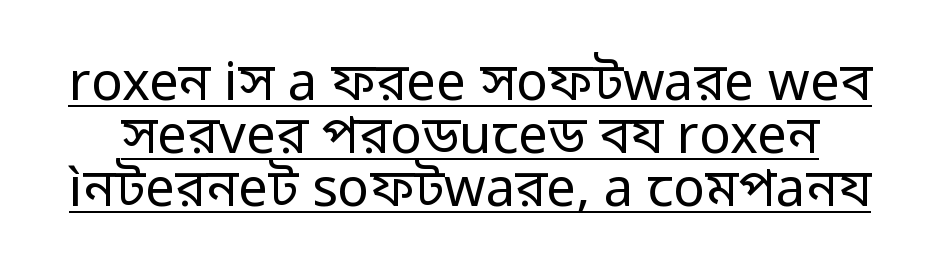
Q: Is the text bold? A: No.
Q: Is the text italic (slanted)? A: No, it is upright.
Q: Is the typeface a serif or a sans-serif typeface? A: Sans-serif.
Q: Is the text underlined? A: Yes.
Q: Is the spacing between letters normal or unusually wide? A: Normal.
Q: Is the spacing between lines tight, normal or loose? A: Tight.
Q: Width (condensed, normal, or wide)? A: Normal.
Q: Stroke contrast? A: Low.
Q: x-height? A: Medium.
Q: Monospaced? A: No.
